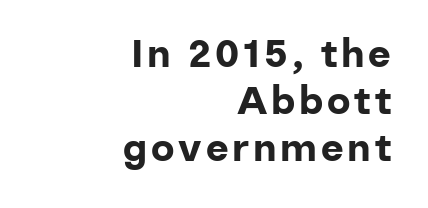
Q: Is the text bold? A: Yes.
Q: Is the text italic (slanted)? A: No, it is upright.
Q: Is the typeface a serif or a sans-serif typeface? A: Sans-serif.
Q: Is the text underlined? A: No.
Q: How is the paragraph aligned? A: Right-aligned.
Q: Width (condensed, normal, or wide)? A: Normal.
Q: Stroke contrast? A: Low.
Q: x-height? A: Medium.
Q: Monospaced? A: No.
